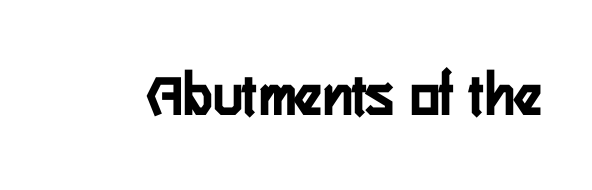
{"serif": "no", "italic": "no", "bold": "yes", "weight": "semibold", "width": "condensed", "stroke_contrast": "low", "x_height": "medium", "monospaced": "no", "underline": "no", "letter_spacing": "normal", "letter_spacing_em": 0.0, "glyph_px": 63}
